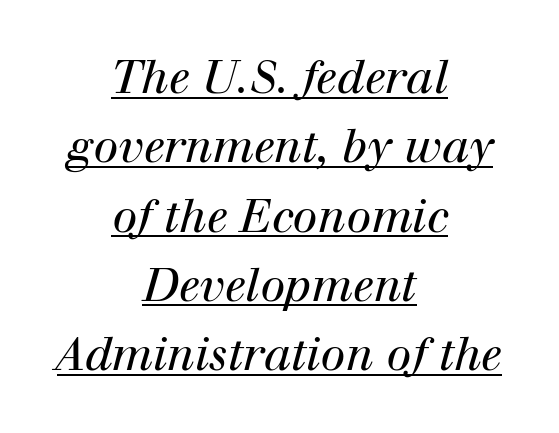
The image shows 45 px regular-weight serif type, italic (leaning right); set centered, normal line spacing (1.54x), normal letter spacing, underlined; high stroke contrast and a medium x-height.
